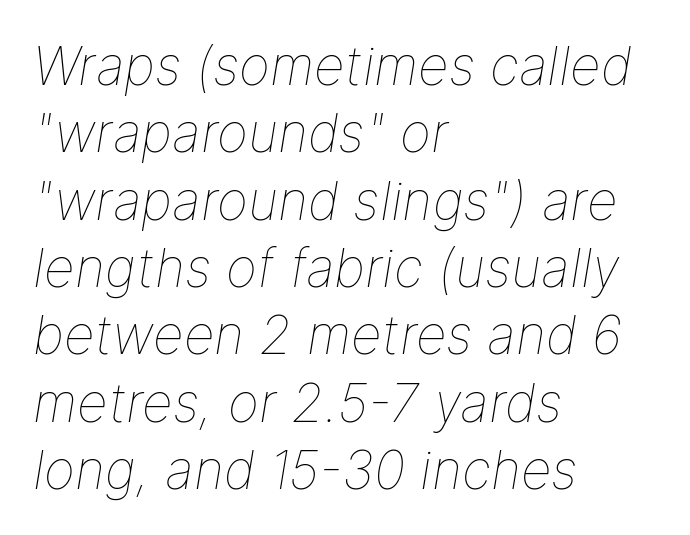
Horizontally, the lines are justified to the leading edge only. Words appear dense and cohesive because spacing is normal. The passage shown is not underscored anywhere. Spacing verdict: proportional, widths tailored to each character. The font is comparable to plain body text, perhaps lighter.
